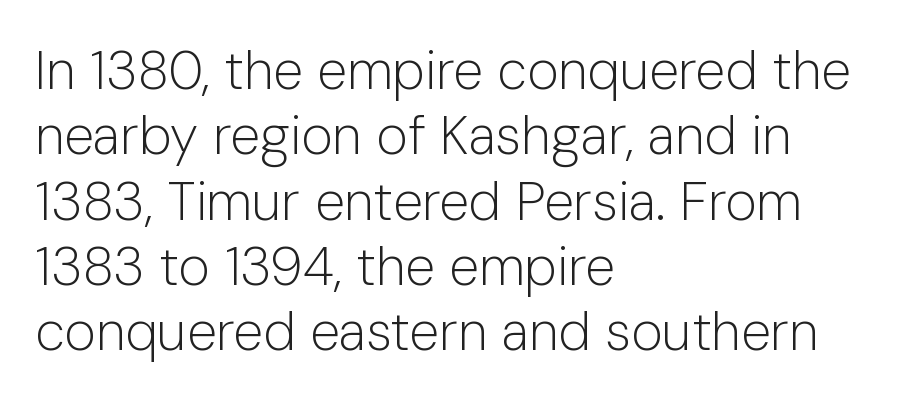
The image shows 54 px light sans-serif type, upright; set left-aligned, line spacing 1.21x, normal letter spacing, not underlined; low stroke contrast and a medium x-height.
